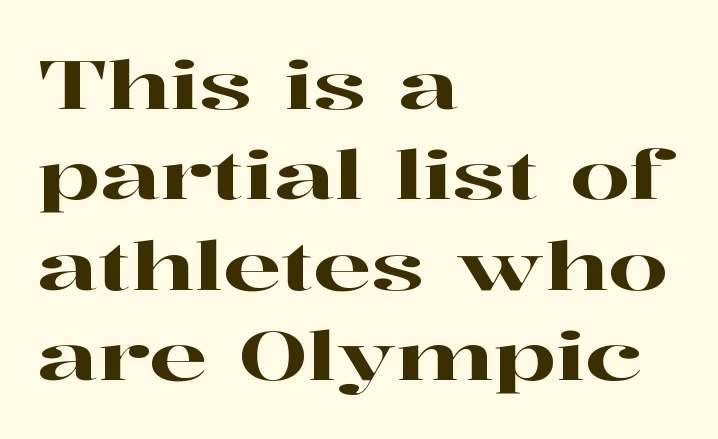
{"serif": "yes", "italic": "no", "width": "wide", "stroke_contrast": "high", "x_height": "medium", "monospaced": "no", "underline": "no", "align": "left", "line_spacing": "normal", "line_spacing_ratio": 1.33, "letter_spacing": "normal", "letter_spacing_em": 0.0, "glyph_px": 68}
